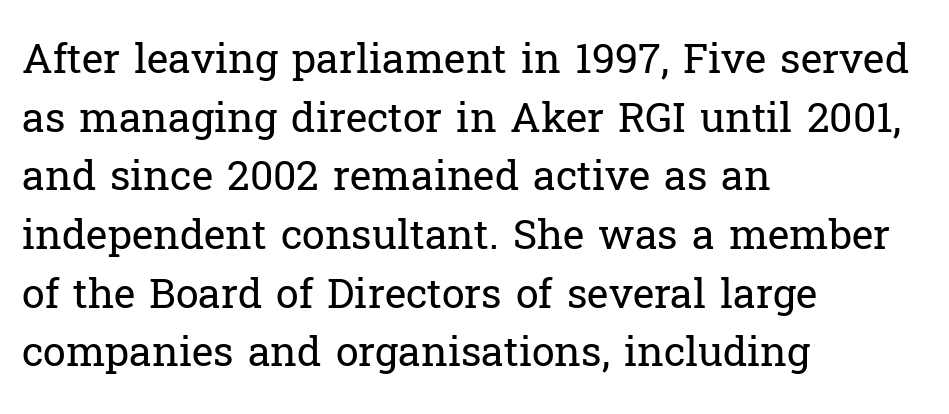
The type is set solid horizontally, with unmodified tracking. The weight tops out at a normal text grade. Quick note: not italic, upright. The text block is weighted toward the left margin, trailing off unevenly rightward. Interline gaps are of average width in this sample.
